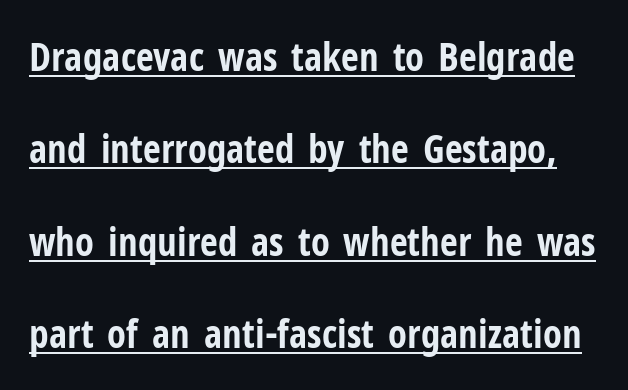
Q: Is the text bold? A: Yes.
Q: Is the text italic (slanted)? A: No, it is upright.
Q: Is the typeface a serif or a sans-serif typeface? A: Sans-serif.
Q: Is the text underlined? A: Yes.
Q: Is the spacing between letters normal or unusually wide? A: Normal.
Q: Is the spacing between lines tight, normal or loose? A: Loose.
Q: Width (condensed, normal, or wide)? A: Condensed.
Q: Stroke contrast? A: Low.
Q: x-height? A: Medium.
Q: Monospaced? A: No.
